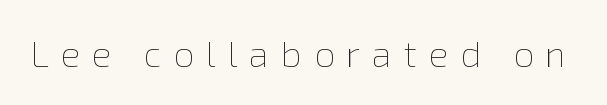
Q: Is the text bold? A: No.
Q: Is the text italic (slanted)? A: No, it is upright.
Q: Is the text underlined? A: No.
Q: Is the spacing between letters normal or unusually wide? A: Unusually wide.
Q: Width (condensed, normal, or wide)? A: Normal.
Q: Stroke contrast? A: Low.
Q: x-height? A: Medium.
Q: Monospaced? A: No.
